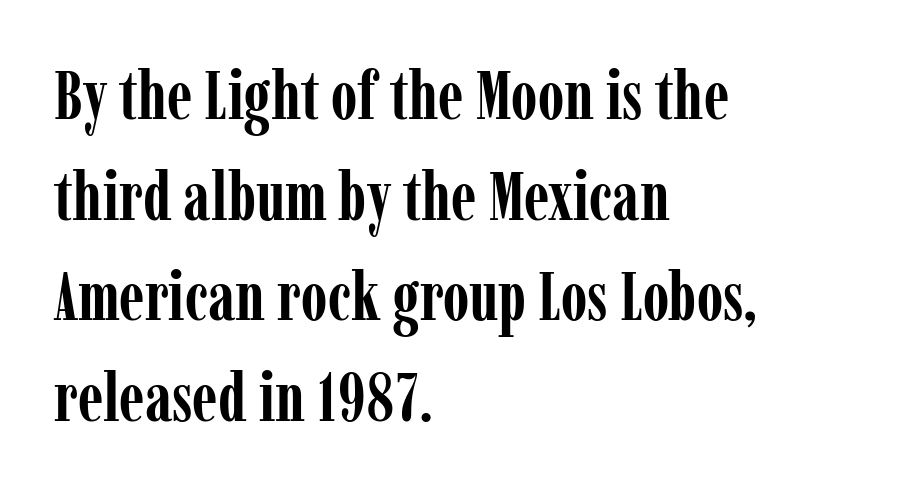
Bold? Absolutely — the strokes are thick and heavy. Unlike italic type, these characters show no tilt at all. Do the characters align in a grid? No, the font is proportional. Summary of vertical rhythm: regular, with standard interline spacing. Casual observation: everything's shoved over to the left.
